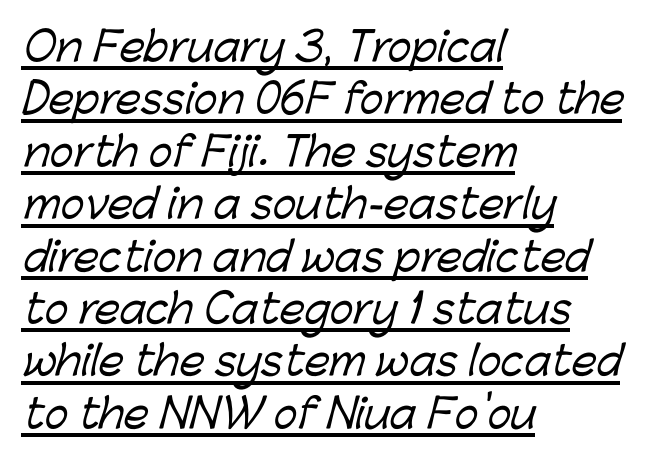
{"serif": "no", "width": "normal", "stroke_contrast": "low", "x_height": "medium", "monospaced": "no", "underline": "yes", "align": "left", "line_spacing": "normal", "line_spacing_ratio": 1.31, "letter_spacing": "normal", "letter_spacing_em": 0.0, "glyph_px": 40}
